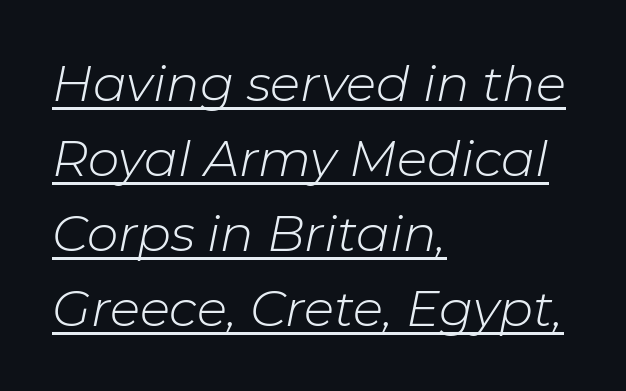
The image shows 50 px light type, italic (leaning right); set left-aligned, normal line spacing (1.5x), normal letter spacing, underlined; low stroke contrast and a medium x-height.
